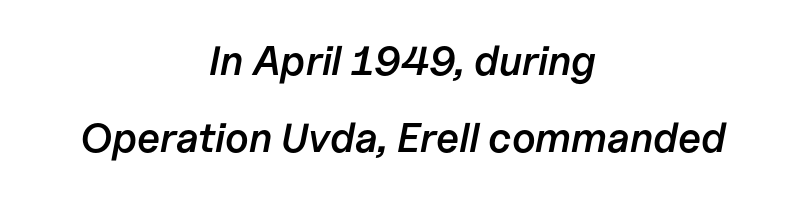
The image shows 41 px semibold type, italic (leaning right); set centered, line spacing 1.89x, normal letter spacing, not underlined; low stroke contrast and a medium x-height.
